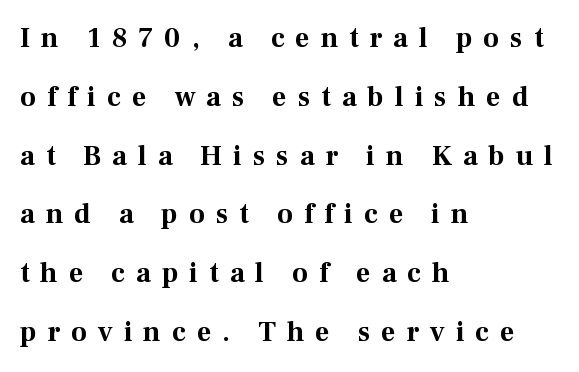
The image shows 28 px bold serif type, upright; set left-aligned, loose line spacing (2.1x), unusually wide letter spacing (+0.39 em), not underlined; medium stroke contrast and a medium x-height.
